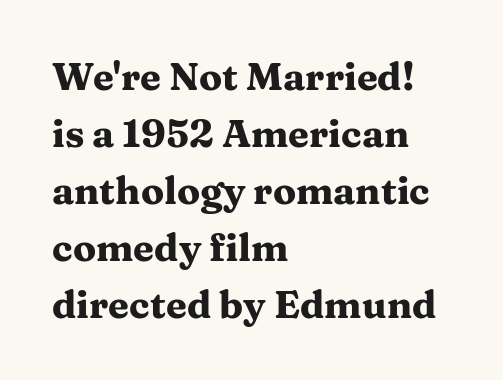
{"serif": "yes", "italic": "no", "bold": "yes", "weight": "heavy", "width": "wide", "stroke_contrast": "medium", "x_height": "medium", "monospaced": "no", "underline": "no", "align": "left", "line_spacing": "normal", "line_spacing_ratio": 1.5, "letter_spacing": "normal", "letter_spacing_em": 0.0, "glyph_px": 38}
